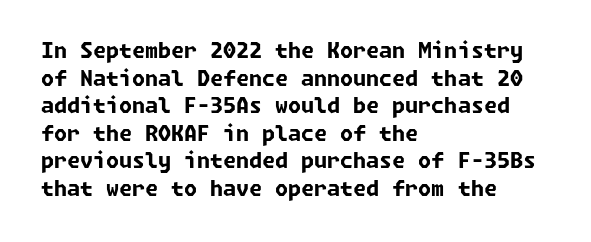
The image shows 21 px bold type; set left-aligned, normal line spacing (1.31x), normal letter spacing, not underlined.
